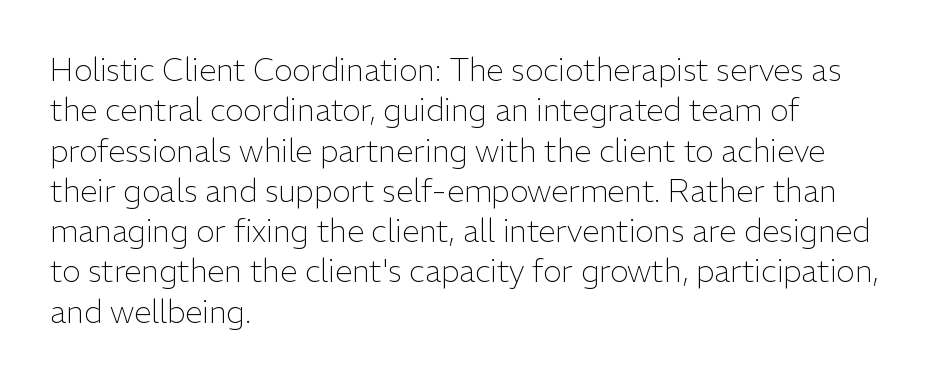
Q: Is the text bold? A: No.
Q: Is the text italic (slanted)? A: No, it is upright.
Q: Is the typeface a serif or a sans-serif typeface? A: Sans-serif.
Q: Is the text underlined? A: No.
Q: How is the paragraph aligned? A: Left-aligned.
Q: Is the spacing between letters normal or unusually wide? A: Normal.
Q: Is the spacing between lines tight, normal or loose? A: Normal.
Q: Width (condensed, normal, or wide)? A: Normal.
Q: Stroke contrast? A: Low.
Q: x-height? A: Medium.
Q: Monospaced? A: No.
